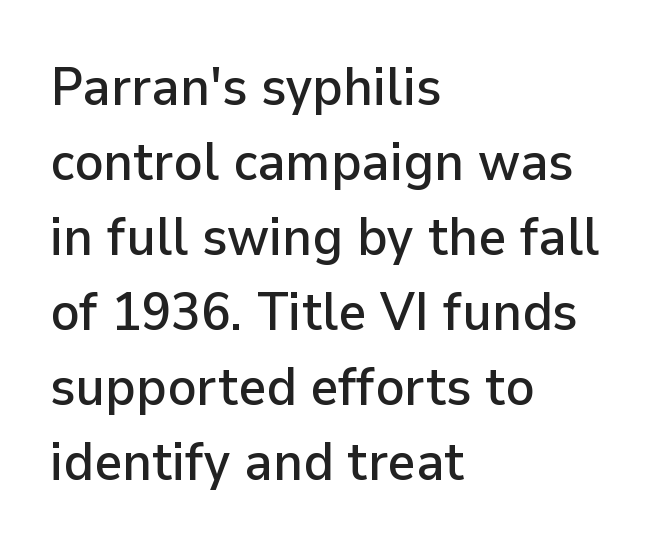
Q: Is the text italic (slanted)? A: No, it is upright.
Q: Is the typeface a serif or a sans-serif typeface? A: Sans-serif.
Q: Is the text underlined? A: No.
Q: How is the paragraph aligned? A: Left-aligned.
Q: Is the spacing between letters normal or unusually wide? A: Normal.
Q: Is the spacing between lines tight, normal or loose? A: Normal.
Q: Width (condensed, normal, or wide)? A: Normal.
Q: Stroke contrast? A: Low.
Q: x-height? A: Medium.
Q: Monospaced? A: No.
